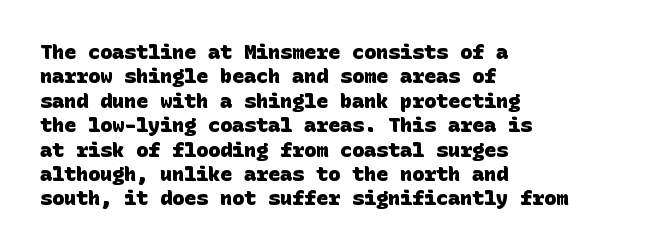
The image shows 20 px bold type; set left-aligned, line spacing 1.22x, normal letter spacing, not underlined.
